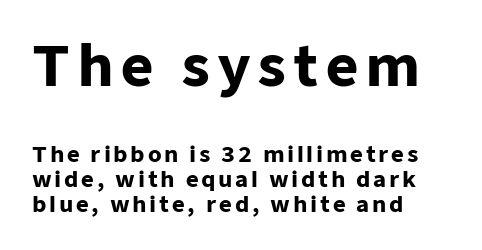
The image shows 56 px heavy sans-serif type, upright; set left-aligned, tight line spacing (1.13x), not underlined; the first (top) block is 2.55x larger; low stroke contrast and a medium x-height.
